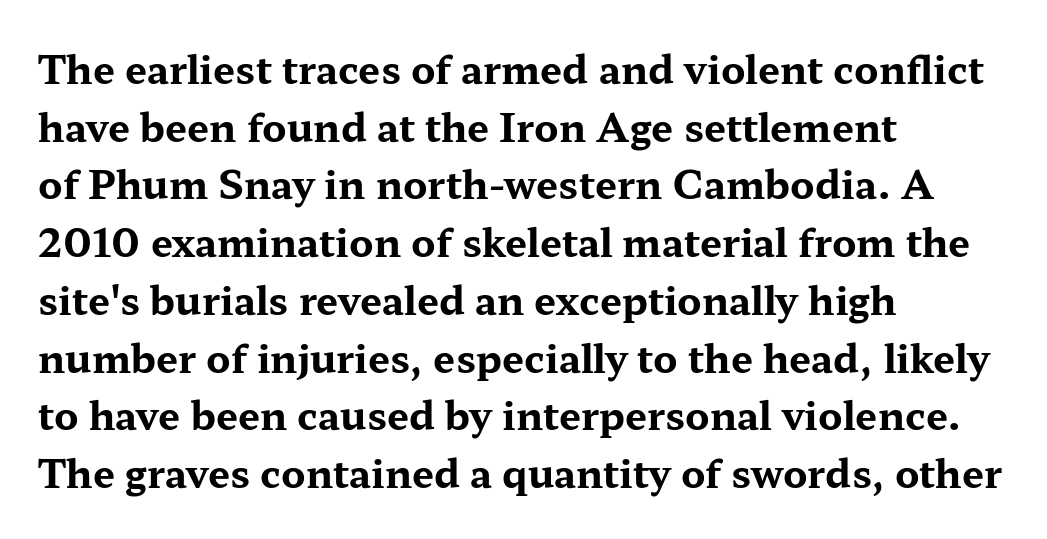
Q: Is the text bold? A: Yes.
Q: Is the text italic (slanted)? A: No, it is upright.
Q: Is the typeface a serif or a sans-serif typeface? A: Serif.
Q: Is the text underlined? A: No.
Q: How is the paragraph aligned? A: Left-aligned.
Q: Is the spacing between letters normal or unusually wide? A: Normal.
Q: Is the spacing between lines tight, normal or loose? A: Normal.
Q: Width (condensed, normal, or wide)? A: Wide.
Q: Stroke contrast? A: Medium.
Q: x-height? A: Medium.
Q: Monospaced? A: No.
